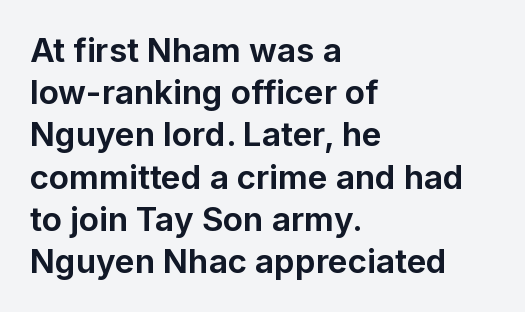
The characters look thick and weighty, a clear bold. The face used here is proportionally spaced, like ordinary book or web type. Posture: straight, roman, zero tilt. Observe the absence of serifs on each vertical stroke in this sample.
